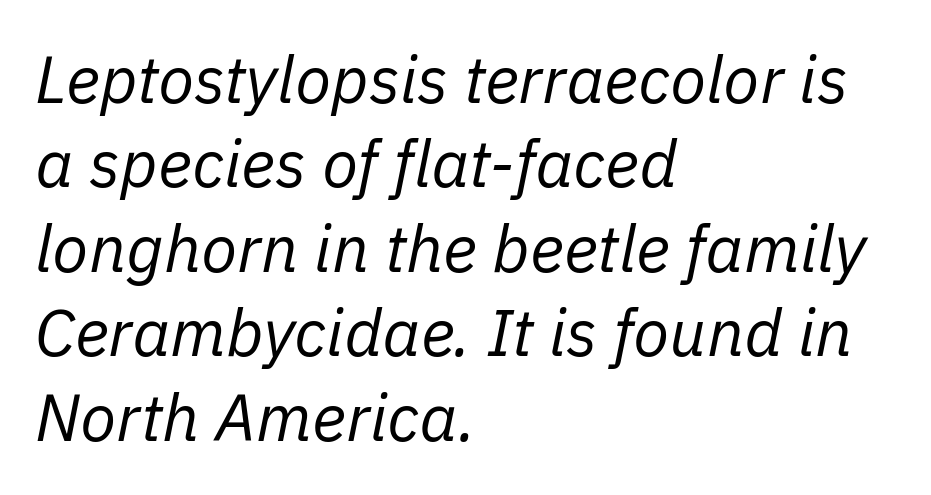
Q: Is the text bold? A: No.
Q: Is the text italic (slanted)? A: Yes, it leans right by about 11 degrees.
Q: Is the text underlined? A: No.
Q: How is the paragraph aligned? A: Left-aligned.
Q: Is the spacing between letters normal or unusually wide? A: Normal.
Q: Is the spacing between lines tight, normal or loose? A: Normal.
Q: Width (condensed, normal, or wide)? A: Normal.
Q: Stroke contrast? A: Low.
Q: x-height? A: Medium.
Q: Monospaced? A: No.
